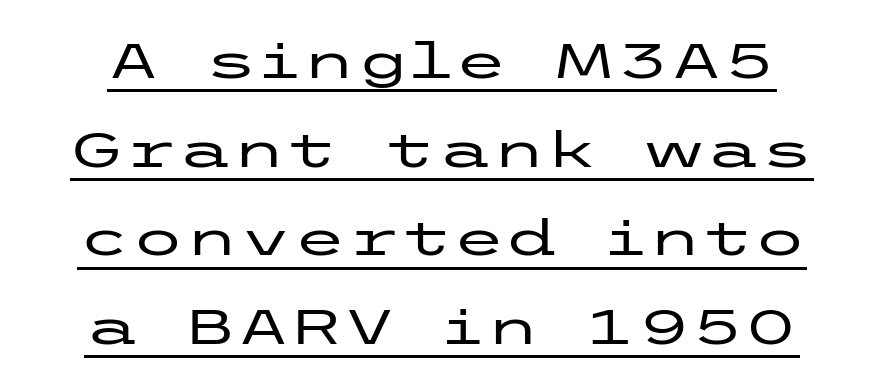
Q: Is the text italic (slanted)? A: No, it is upright.
Q: Is the typeface a serif or a sans-serif typeface? A: Sans-serif.
Q: Is the text underlined? A: Yes.
Q: Is the spacing between letters normal or unusually wide? A: Normal.
Q: Width (condensed, normal, or wide)? A: Wide.
Q: Stroke contrast? A: Low.
Q: x-height? A: Medium.
